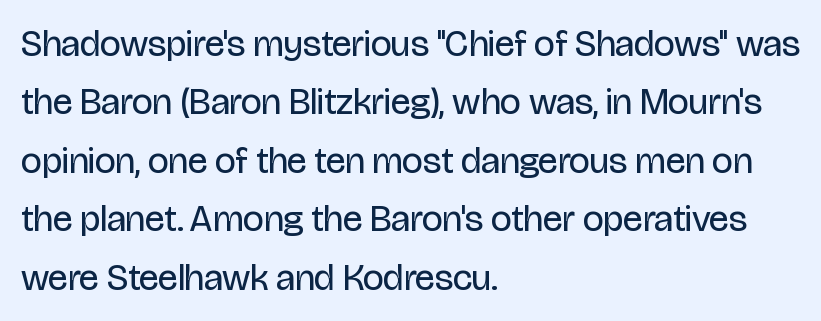
The image shows 37 px regular-weight, condensed sans-serif type, upright; set left-aligned, normal line spacing (1.58x), normal letter spacing, not underlined; low stroke contrast and a large x-height.
